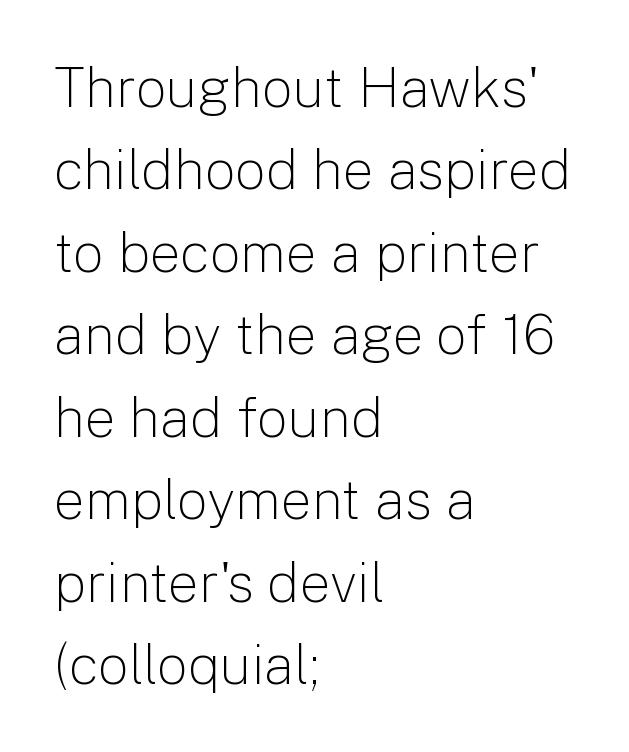
Q: Is the text bold? A: No.
Q: Is the text italic (slanted)? A: No, it is upright.
Q: Is the typeface a serif or a sans-serif typeface? A: Sans-serif.
Q: Is the text underlined? A: No.
Q: How is the paragraph aligned? A: Left-aligned.
Q: Is the spacing between letters normal or unusually wide? A: Normal.
Q: Is the spacing between lines tight, normal or loose? A: Normal.
Q: Width (condensed, normal, or wide)? A: Normal.
Q: Stroke contrast? A: Low.
Q: x-height? A: Medium.
Q: Monospaced? A: No.
